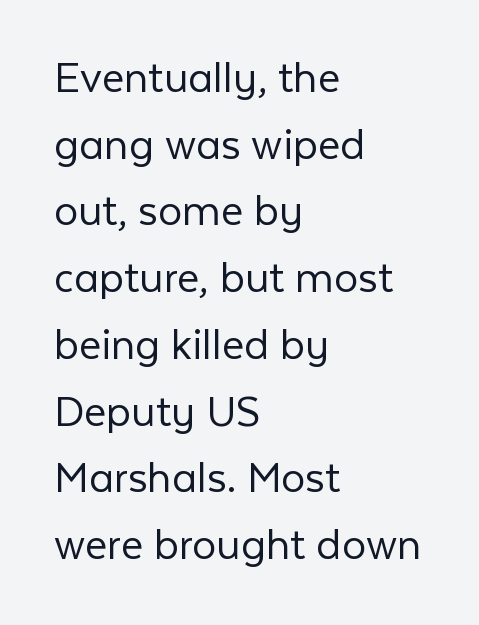
The image shows 48 px light sans-serif type, upright; set left-aligned, normal line spacing (1.39x), normal letter spacing, not underlined; low stroke contrast and a medium x-height.
